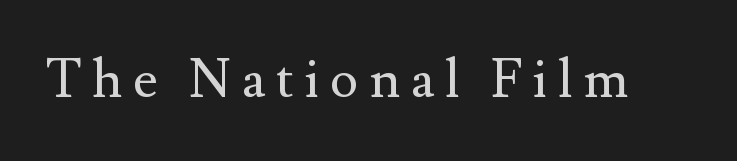
Q: Is the text bold? A: No.
Q: Is the text italic (slanted)? A: No, it is upright.
Q: Is the typeface a serif or a sans-serif typeface? A: Serif.
Q: Is the text underlined? A: No.
Q: Width (condensed, normal, or wide)? A: Normal.
Q: Stroke contrast? A: Medium.
Q: x-height? A: Small.
Q: Monospaced? A: No.
